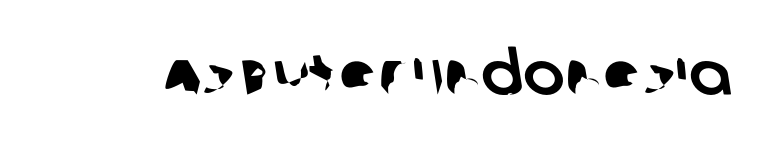
This sample uses plain, unmodified letter spacing. Each letter's strokes conclude bluntly, with no projecting serifs. Looks like regular typesetting: each glyph gets only the width it needs. Clear beneath every line of the passage.
